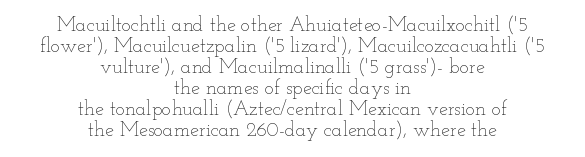
Each line is balanced around a shared central axis. Style check: upright. Summary of vertical rhythm: compact, with narrow interline spacing. The words here are not underlined.
